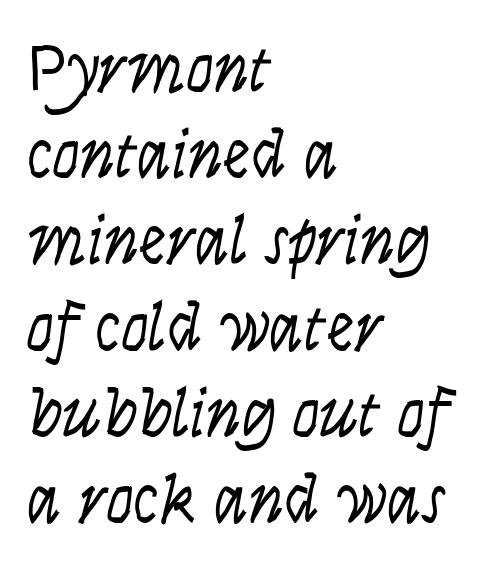
Q: Is the text bold? A: No.
Q: Is the text italic (slanted)? A: Yes.
Q: Is the typeface a serif or a sans-serif typeface? A: Sans-serif.
Q: Is the text underlined? A: No.
Q: How is the paragraph aligned? A: Left-aligned.
Q: Is the spacing between letters normal or unusually wide? A: Normal.
Q: Is the spacing between lines tight, normal or loose? A: Normal.
Q: Width (condensed, normal, or wide)? A: Condensed.
Q: Stroke contrast? A: Low.
Q: x-height? A: Large.
Q: Monospaced? A: No.
